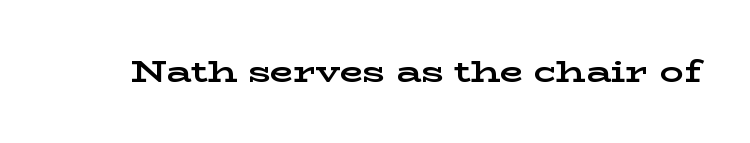
{"serif": "yes", "italic": "no", "bold": "yes", "weight": "bold", "width": "wide", "stroke_contrast": "low", "x_height": "medium", "monospaced": "no", "underline": "no", "letter_spacing": "normal", "letter_spacing_em": 0.0, "glyph_px": 30}
